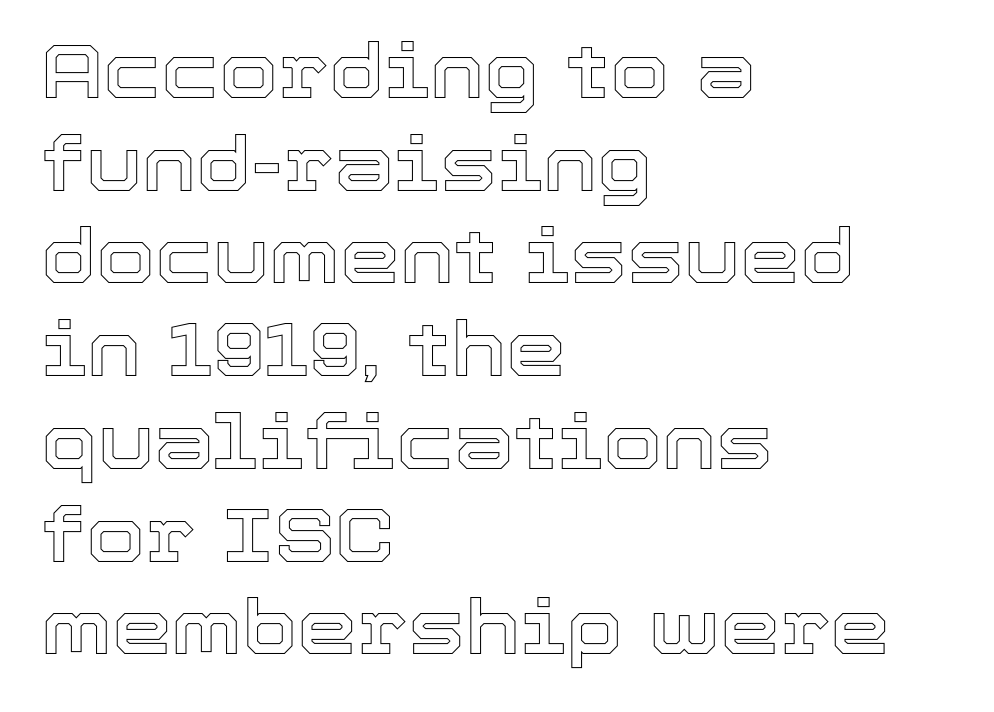
The image shows 76 px text type, upright; set left-aligned, line spacing 1.22x, normal letter spacing, not underlined; a medium x-height.
